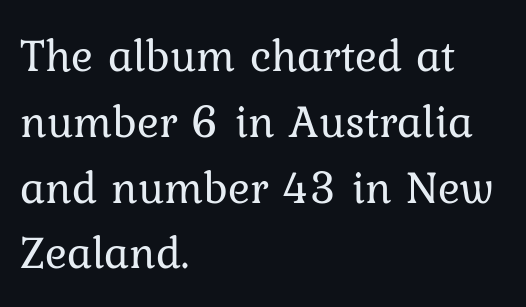
Q: Is the text bold? A: No.
Q: Is the text italic (slanted)? A: No, it is upright.
Q: Is the typeface a serif or a sans-serif typeface? A: Serif.
Q: Is the text underlined? A: No.
Q: How is the paragraph aligned? A: Left-aligned.
Q: Is the spacing between letters normal or unusually wide? A: Normal.
Q: Is the spacing between lines tight, normal or loose? A: Normal.
Q: Width (condensed, normal, or wide)? A: Normal.
Q: Stroke contrast? A: Low.
Q: x-height? A: Medium.
Q: Monospaced? A: No.
